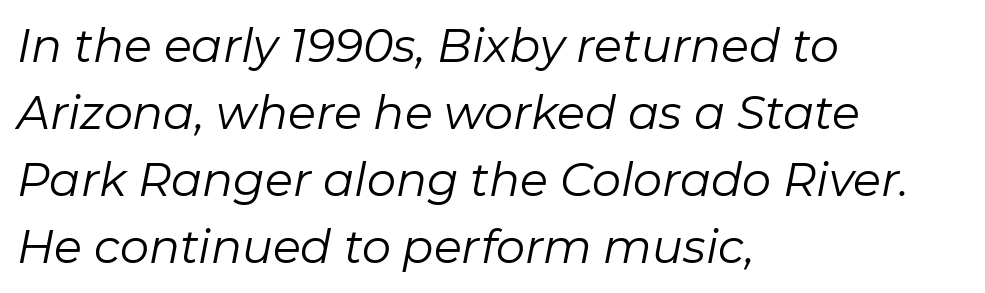
The image shows 46 px regular-weight type, italic (leaning right); set left-aligned, normal line spacing (1.46x), normal letter spacing, not underlined; low stroke contrast and a medium x-height.
